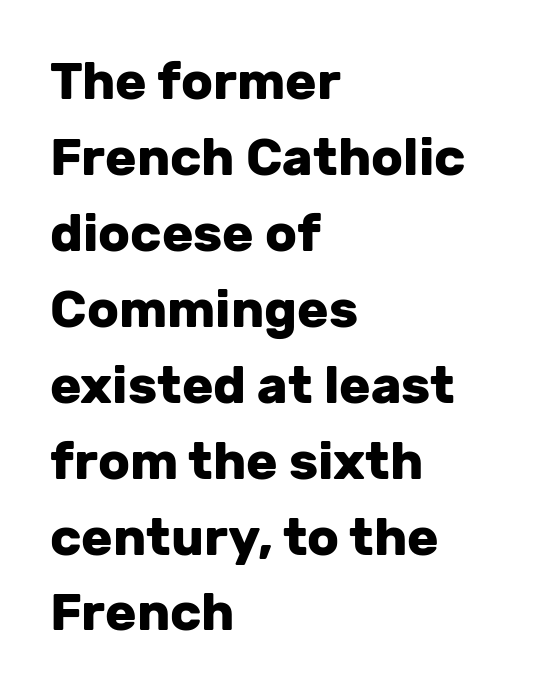
The image shows 52 px heavy sans-serif type, upright; set left-aligned, normal line spacing (1.46x), normal letter spacing, not underlined; low stroke contrast and a medium x-height.
